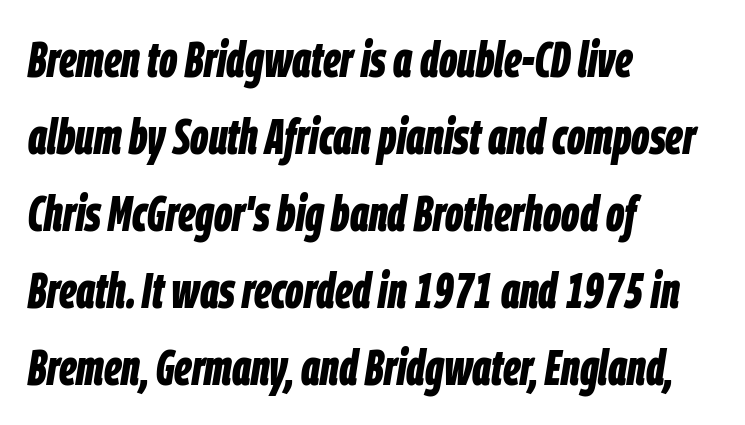
Clear beneath every line of the passage. The rendering keeps characters at their native spacing. Normally led — the rows are evenly, conventionally spaced. The rag falls on the right side of this text block. A typesetter would call this proportional, since set widths differ per character. Summary of weight: heavy, a full bold.
